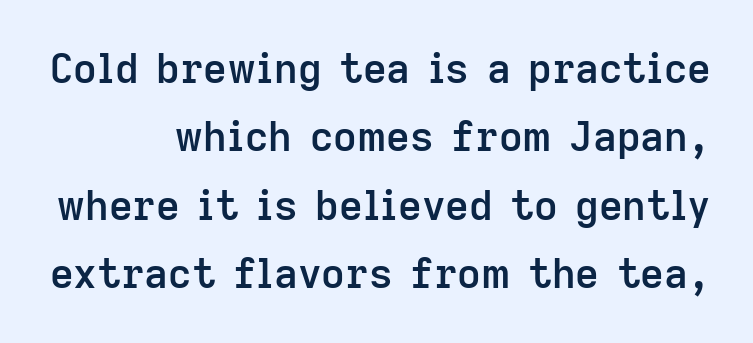
{"serif": "no", "italic": "no", "bold": "semi", "weight": "semibold", "width": "normal", "stroke_contrast": "low", "x_height": "medium", "monospaced": "no", "underline": "no", "line_spacing": "normal", "line_spacing_ratio": 1.67, "letter_spacing": "normal", "letter_spacing_em": 0.0, "glyph_px": 41}
